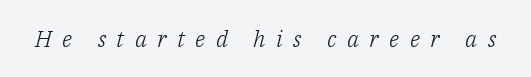
In terms of letterspacing, this is a distinctly airy, spread setting. These glyphs show unthickened strokes, regular width or finer. The space directly below the letters is spotless. Slant detected: the letters are inclined.
